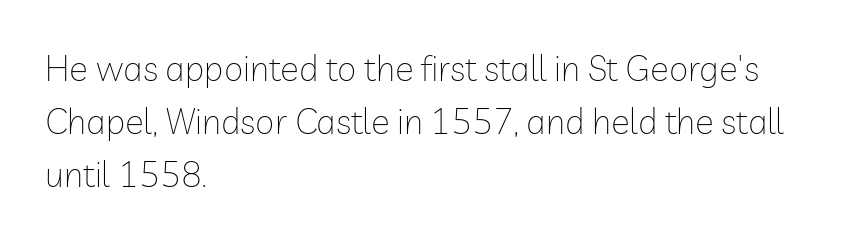
Q: Is the text bold? A: No.
Q: Is the text italic (slanted)? A: No, it is upright.
Q: Is the typeface a serif or a sans-serif typeface? A: Sans-serif.
Q: Is the text underlined? A: No.
Q: How is the paragraph aligned? A: Left-aligned.
Q: Is the spacing between letters normal or unusually wide? A: Normal.
Q: Is the spacing between lines tight, normal or loose? A: Normal.
Q: Width (condensed, normal, or wide)? A: Normal.
Q: Stroke contrast? A: Low.
Q: x-height? A: Medium.
Q: Monospaced? A: No.
